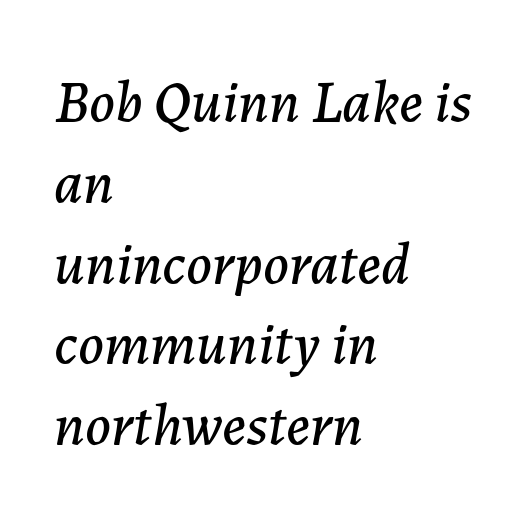
{"italic": "yes", "lean": "right", "slant_degrees": 7, "width": "normal", "stroke_contrast": "low", "x_height": "medium", "monospaced": "no", "underline": "no", "align": "left", "line_spacing": "normal", "line_spacing_ratio": 1.37, "letter_spacing": "normal", "letter_spacing_em": 0.0, "glyph_px": 59}
